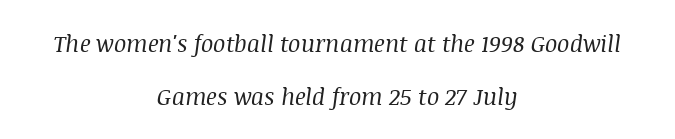
Q: Is the text bold? A: No.
Q: Is the text italic (slanted)? A: Yes, it leans right by about 8 degrees.
Q: Is the text underlined? A: No.
Q: How is the paragraph aligned? A: Centered.
Q: Is the spacing between letters normal or unusually wide? A: Normal.
Q: Is the spacing between lines tight, normal or loose? A: Loose.
